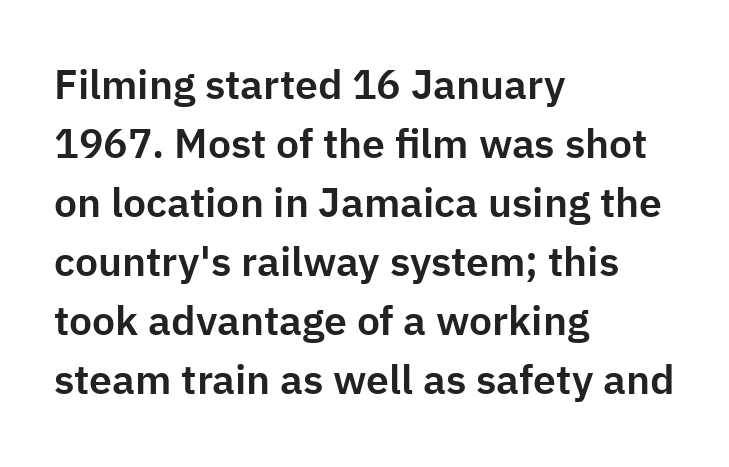
Looks like regular typesetting: each glyph gets only the width it needs. Leading: standard. This rendering leaves character spacing at its baseline value. Only glyphs here, with clear space below each row.
